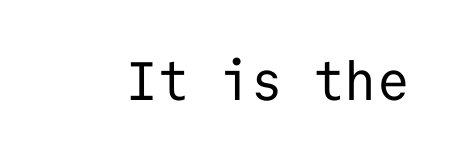
{"serif": "no", "italic": "no", "bold": "no", "weight": "regular", "width": "normal", "stroke_contrast": "low", "x_height": "medium", "monospaced": "yes", "underline": "no", "letter_spacing": "normal", "letter_spacing_em": 0.0, "glyph_px": 54}
